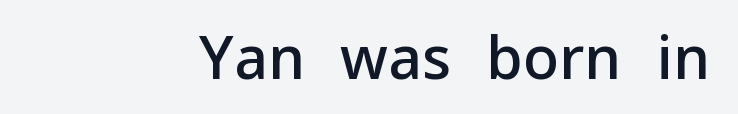
The image shows 59 px semibold sans-serif type, upright; set right-aligned, normal letter spacing, not underlined; low stroke contrast and a medium x-height.
